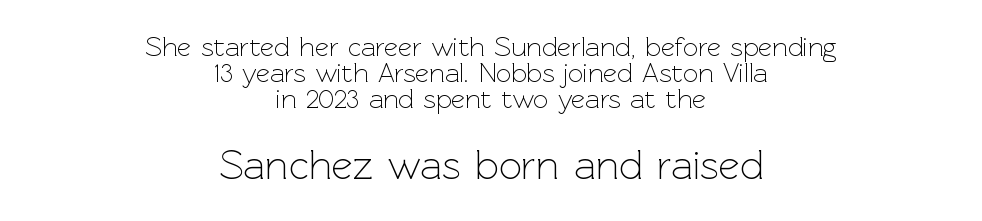
The image shows 41 px light sans-serif type, upright; set centered, tight line spacing (0.97x), normal letter spacing, not underlined; the second (bottom) block is 1.52x larger; a medium x-height.
